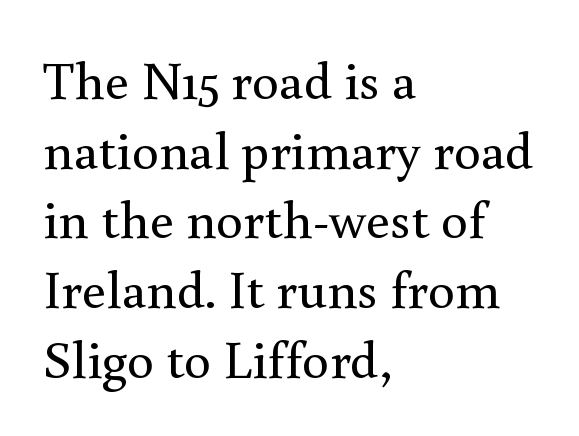
Do the letters lean? They stand straight. The cut favours lightness, reaching ordinary text weight at its darkest. Each letter's strokes conclude with small projecting serifs. Spacing verdict: proportional, widths tailored to each character.
